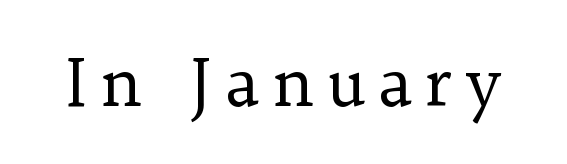
{"serif": "yes", "italic": "no", "bold": "no", "weight": "regular", "width": "normal", "stroke_contrast": "low", "x_height": "medium", "monospaced": "no", "underline": "no", "glyph_px": 66}
